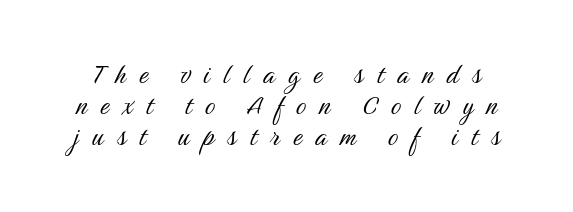
Q: Is the text bold? A: No.
Q: Is the text italic (slanted)? A: Yes.
Q: Is the typeface a serif or a sans-serif typeface? A: Sans-serif.
Q: Is the text underlined? A: No.
Q: Is the spacing between letters normal or unusually wide? A: Unusually wide.
Q: Is the spacing between lines tight, normal or loose? A: Tight.
Q: Width (condensed, normal, or wide)? A: Condensed.
Q: Stroke contrast? A: Medium.
Q: x-height? A: Medium.
Q: Monospaced? A: No.
